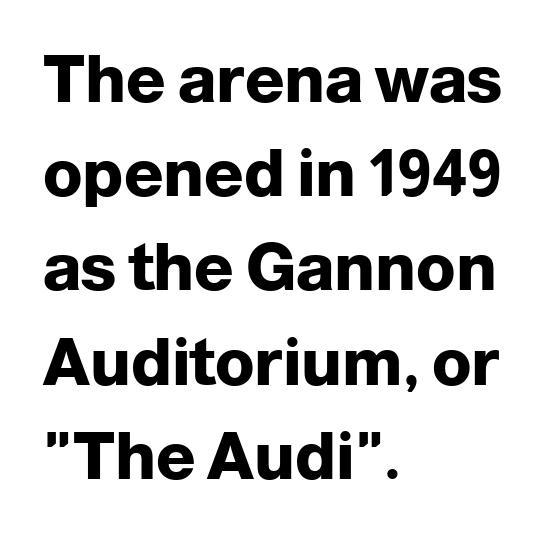
Proportional: the letters do not fall into vertical columns. Every character sits straight up, as roman type does. The face used here is a sans, in the tradition of grotesques and geometrics. Notice how descenders clear the ascenders below comfortably — that's standard leading. How heavy is the stroke? Heavy — this is a bold. Observe the ordinary spacing: letters are neighbours, not strangers.
